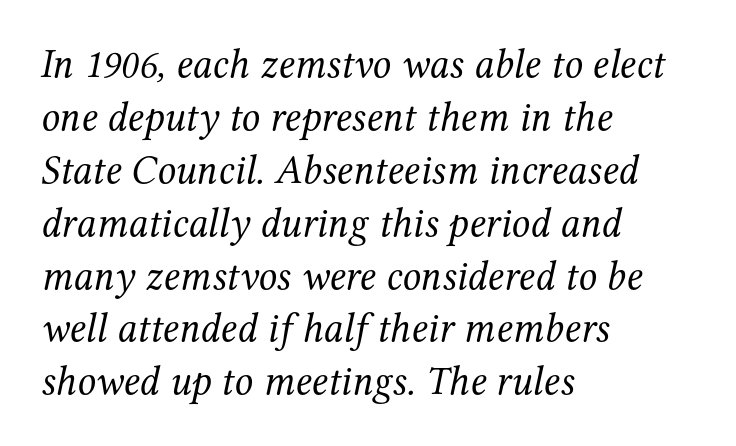
{"serif": "yes", "italic": "yes", "lean": "right", "slant_degrees": 12, "bold": "no", "weight": "regular", "width": "normal", "stroke_contrast": "medium", "x_height": "medium", "monospaced": "no", "underline": "no", "align": "left", "line_spacing": "normal", "line_spacing_ratio": 1.29, "letter_spacing": "normal", "letter_spacing_em": 0.0, "glyph_px": 41}
